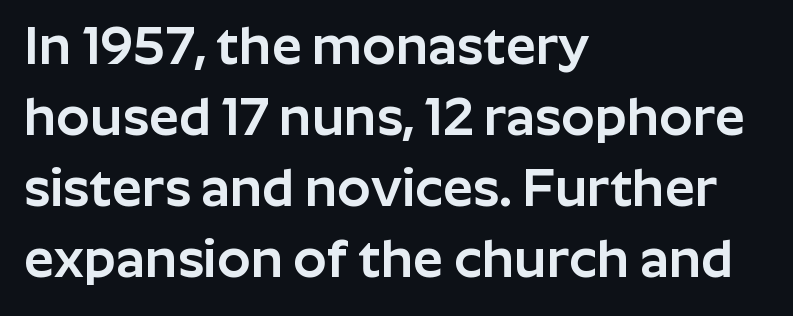
{"serif": "no", "italic": "no", "width": "normal", "stroke_contrast": "low", "x_height": "medium", "monospaced": "no", "underline": "no", "align": "left", "line_spacing": "normal", "line_spacing_ratio": 1.34, "letter_spacing": "normal", "letter_spacing_em": 0.0, "glyph_px": 53}
